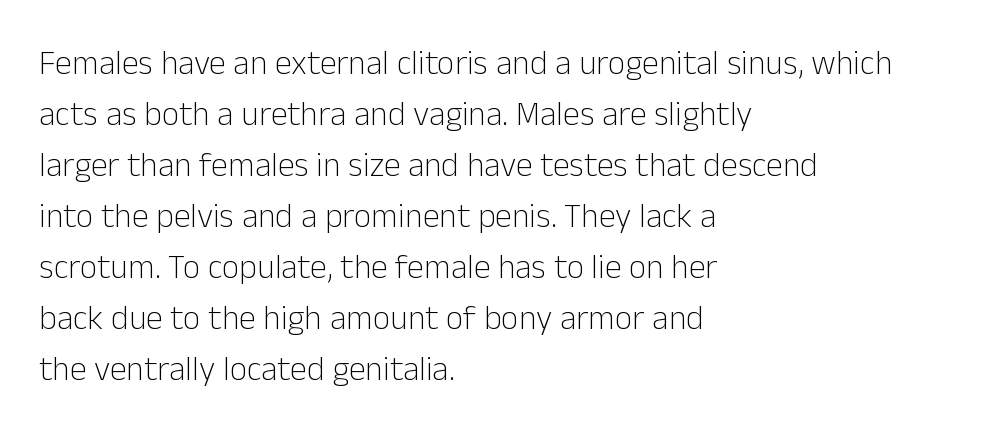
{"serif": "no", "italic": "no", "bold": "no", "weight": "light", "width": "normal", "stroke_contrast": "low", "x_height": "medium", "monospaced": "no", "underline": "no", "align": "left", "line_spacing": "normal", "line_spacing_ratio": 1.5, "letter_spacing": "normal", "letter_spacing_em": 0.0, "glyph_px": 34}
